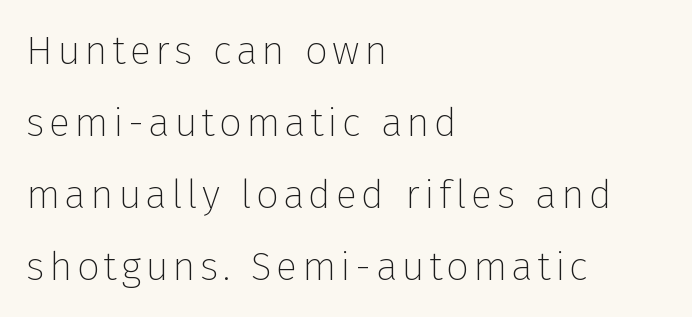
Q: Is the text bold? A: No.
Q: Is the text italic (slanted)? A: No, it is upright.
Q: Is the typeface a serif or a sans-serif typeface? A: Sans-serif.
Q: Is the text underlined? A: No.
Q: How is the paragraph aligned? A: Left-aligned.
Q: Width (condensed, normal, or wide)? A: Normal.
Q: Stroke contrast? A: Low.
Q: x-height? A: Medium.
Q: Monospaced? A: No.
